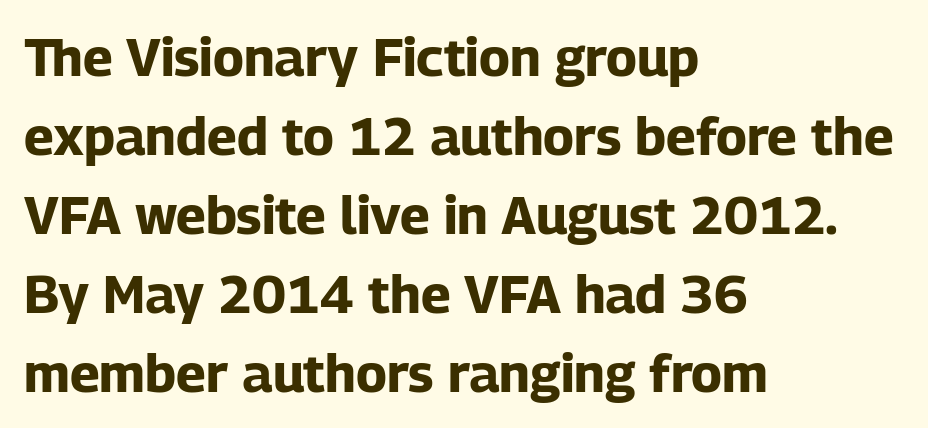
This is the regular roman posture of the typeface. Spacing between characters is what you'd get straight out of the box. The zone under the glyphs is completely vacant. Vertically, the passage feels balanced, rows spaced as you'd expect. As a designer I'd log this as weight 700, bold.
